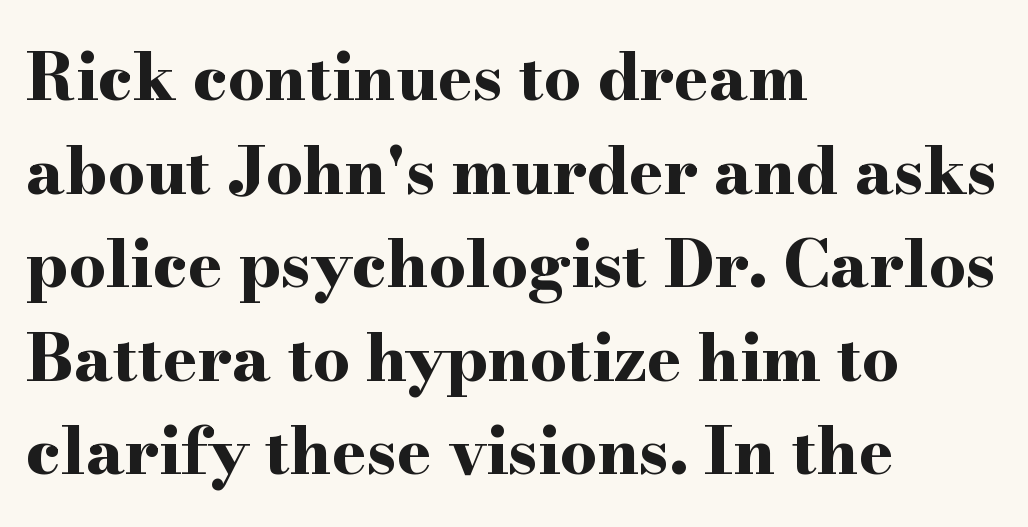
The font is running at its bold setting. Anything drawn beneath the words? Only blank space. I'd call this a serif setting — the letters wear small feet. All the whitespace from short lines collects on the right.
